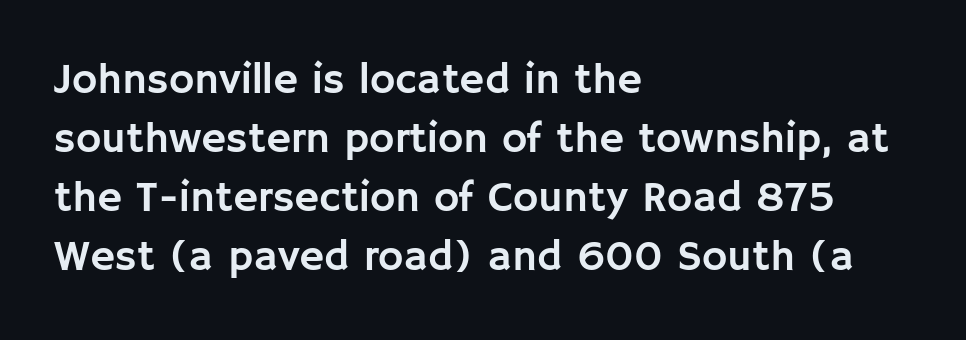
The space beneath each line is pristine and unruled. A typesetter would call this proportional, since set widths differ per character. Line beginnings align vertically; line endings do not. The passage shown stacks its lines at a standard gap. Letter spacing: default. These lines are composed in type without serifs.
